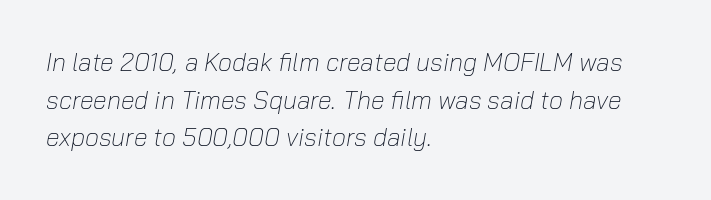
The image shows 25 px text type, italic (leaning right); set left-aligned, normal line spacing (1.51x), normal letter spacing, not underlined.
